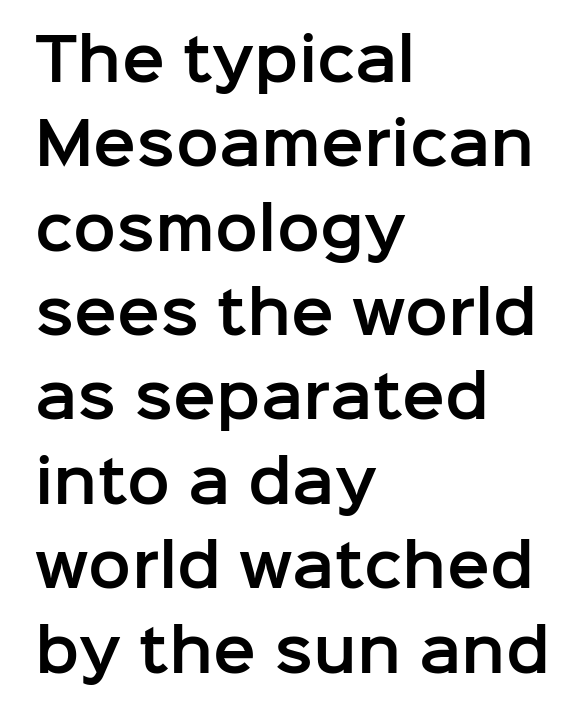
{"serif": "no", "italic": "no", "width": "normal", "stroke_contrast": "low", "x_height": "medium", "monospaced": "no", "underline": "no", "align": "left", "line_spacing": "normal", "line_spacing_ratio": 1.48, "letter_spacing": "normal", "letter_spacing_em": 0.0, "glyph_px": 57}
